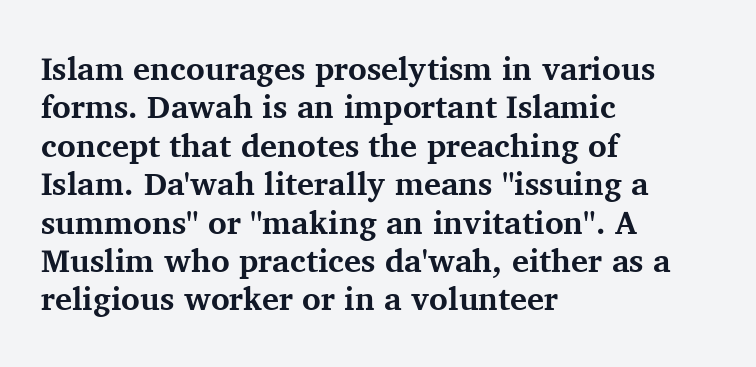
Q: Is the text bold? A: Yes.
Q: Is the text italic (slanted)? A: No, it is upright.
Q: Is the typeface a serif or a sans-serif typeface? A: Serif.
Q: Is the text underlined? A: No.
Q: How is the paragraph aligned? A: Left-aligned.
Q: Is the spacing between letters normal or unusually wide? A: Normal.
Q: Width (condensed, normal, or wide)? A: Normal.
Q: Stroke contrast? A: Medium.
Q: x-height? A: Medium.
Q: Monospaced? A: No.
